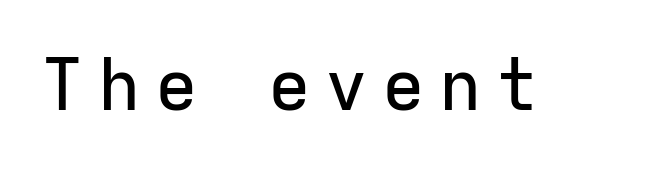
{"serif": "no", "italic": "no", "width": "normal", "stroke_contrast": "low", "x_height": "medium", "monospaced": "yes", "underline": "no", "letter_spacing": "wide", "letter_spacing_em": 0.2, "glyph_px": 71}
